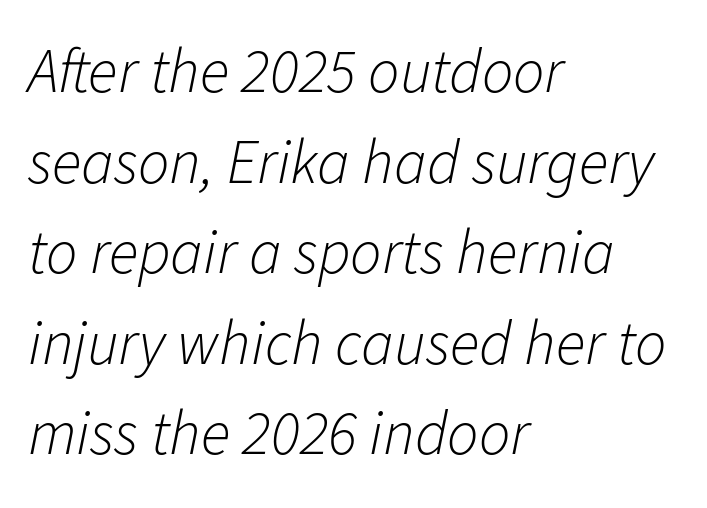
Line starts are locked; line ends wander. Proportional: the letters do not fall into vertical columns. Emphasis-style slanted type is in use. This reads as an unemphasized weight, regular at the heaviest. The string is rendered with underlining switched off. Caption: standard tracking, unaltered.
